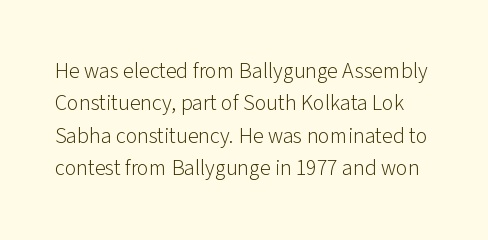
Interline gaps are of average width in this sample. It's the straight-up-and-down kind of type. Look at the tracking — it's just the regular setting, nothing added. Quick note: underline off.
